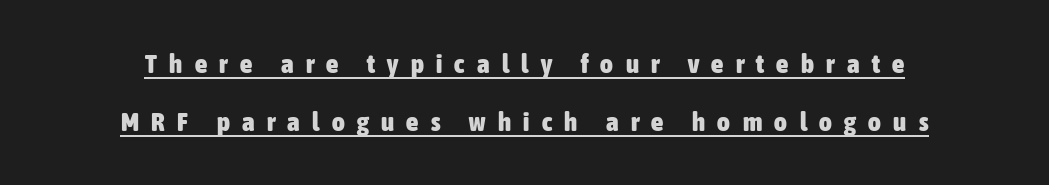
If you folded the block vertically in half, each line would mirror itself in length. Emphasis by weight is at full strength: bold. Is the letter spacing exaggerated? Yes — the characters are pushed far apart. The designer dialed line spacing up above the default. Has an underline been added? It has.
